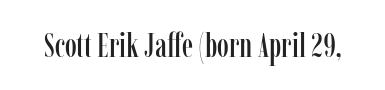
Tracking here is standard; glyphs follow each other at the usual distance. Check the space under the baseline: it is left empty. This sample has the flowing, uneven cadence of proportional lettering. No italicization has been applied; the sample stays upright. Examine the stroke ends and you'll spot serifs.
